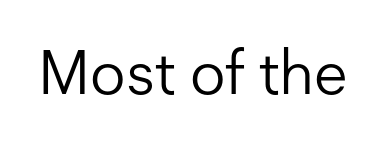
Look at the tracking — it's just the regular setting, nothing added. Proportional: the letters do not fall into vertical columns. Nothing heavy about these letters — not bold at all. The axis of the letterforms is exactly vertical.
